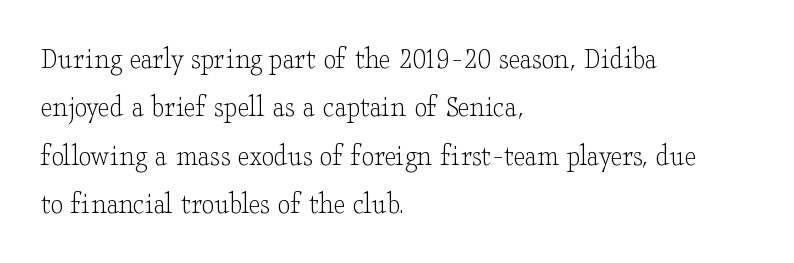
The image shows 32 px light, wide serif type, upright; set left-aligned, normal line spacing (1.51x), normal letter spacing, not underlined; low stroke contrast and a small x-height.
